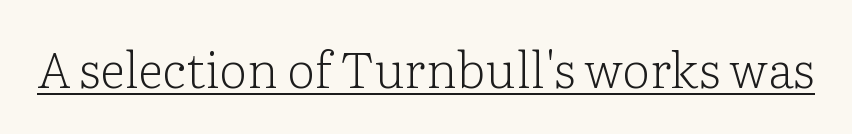
Q: Is the text bold? A: No.
Q: Is the text italic (slanted)? A: No, it is upright.
Q: Is the typeface a serif or a sans-serif typeface? A: Serif.
Q: Is the text underlined? A: Yes.
Q: Is the spacing between letters normal or unusually wide? A: Normal.
Q: Width (condensed, normal, or wide)? A: Normal.
Q: Stroke contrast? A: Low.
Q: x-height? A: Medium.
Q: Monospaced? A: No.
